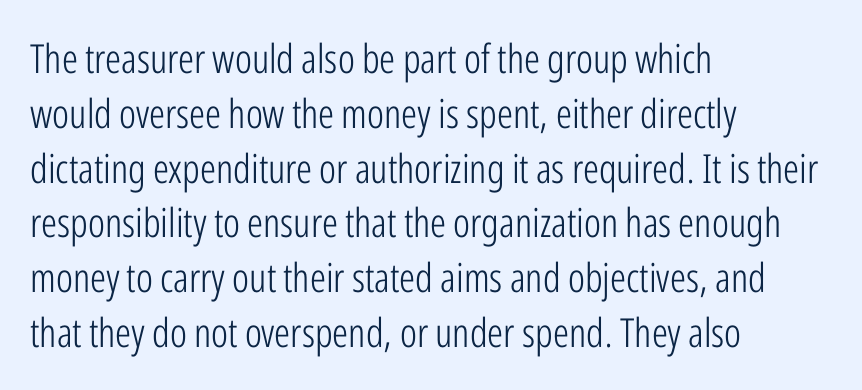
{"serif": "no", "italic": "no", "bold": "no", "weight": "light", "width": "condensed", "stroke_contrast": "low", "x_height": "medium", "monospaced": "no", "underline": "no", "align": "left", "line_spacing": "normal", "line_spacing_ratio": 1.37, "letter_spacing": "normal", "letter_spacing_em": 0.0, "glyph_px": 40}
